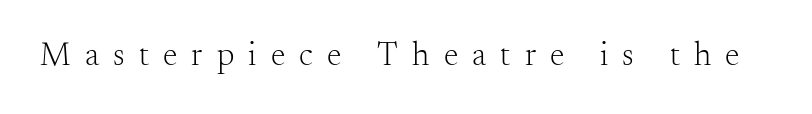
{"serif": "yes", "italic": "no", "bold": "no", "weight": "light", "width": "normal", "stroke_contrast": "medium", "x_height": "small", "monospaced": "no", "underline": "no", "letter_spacing": "wide", "letter_spacing_em": 0.43, "glyph_px": 33}
